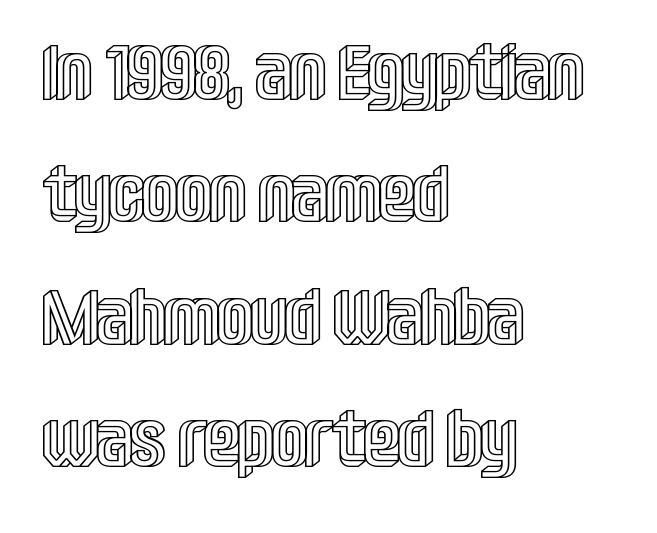
Posture: vertical. This sample keeps an unexceptional amount of space between lines. Here the designer chose a conventional face with non-uniform glyph widths. This rendering features lettering with no underline. Notice how the passage keeps a crisp vertical edge on the left only. Between one letter and the next there's only the usual sliver of space.
